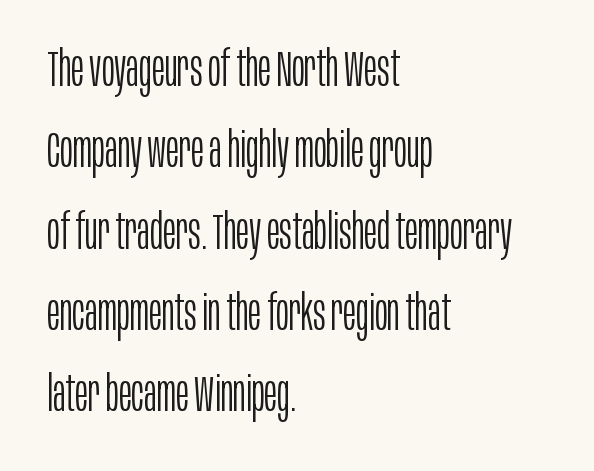
Q: Is the text bold? A: No.
Q: Is the text italic (slanted)? A: No, it is upright.
Q: Is the typeface a serif or a sans-serif typeface? A: Sans-serif.
Q: Is the text underlined? A: No.
Q: How is the paragraph aligned? A: Left-aligned.
Q: Is the spacing between letters normal or unusually wide? A: Normal.
Q: Is the spacing between lines tight, normal or loose? A: Normal.
Q: Width (condensed, normal, or wide)? A: Condensed.
Q: Stroke contrast? A: Low.
Q: x-height? A: Large.
Q: Monospaced? A: No.
